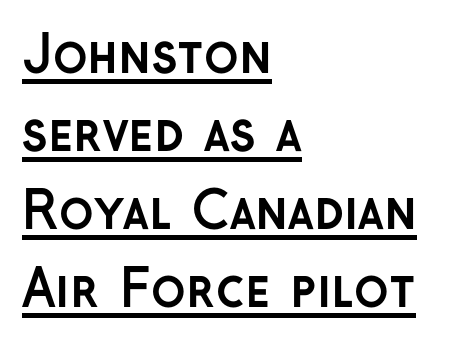
The image shows 51 px semibold sans-serif type, upright; set left-aligned, normal line spacing (1.53x), normal letter spacing, underlined; low stroke contrast and a medium x-height.
